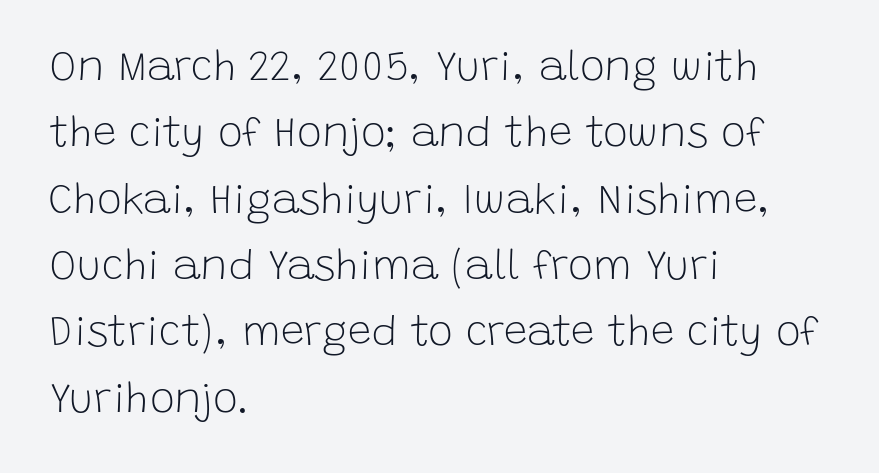
{"serif": "no", "italic": "no", "bold": "no", "weight": "light", "width": "normal", "stroke_contrast": "low", "x_height": "large", "monospaced": "no", "underline": "no", "align": "left", "line_spacing": "normal", "line_spacing_ratio": 1.58, "letter_spacing": "normal", "letter_spacing_em": 0.0, "glyph_px": 42}
